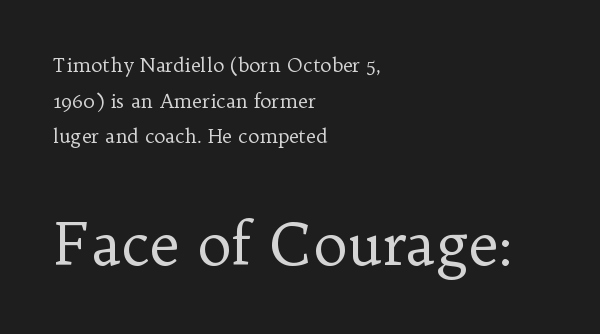
The paragraph has a hard left edge and a soft right edge. Letters rest on an invisible, unmarked baseline. The strokes carry an ordinary text weight at most. A typesetter would label this face a serif.
